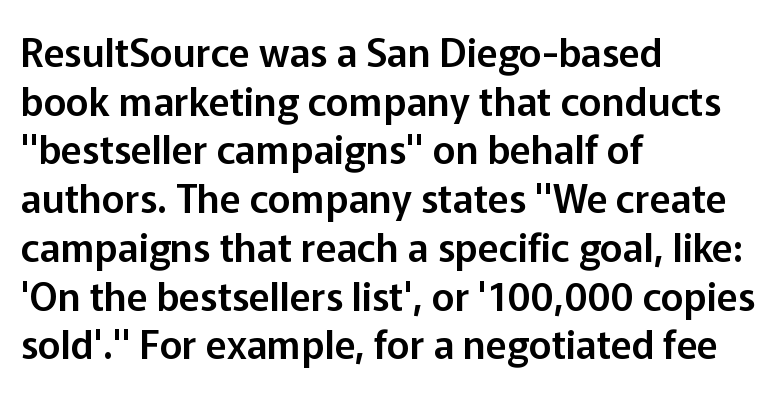
The image shows 39 px sans-serif type, upright; set left-aligned, normal line spacing (1.25x), normal letter spacing, not underlined; low stroke contrast and a medium x-height.
